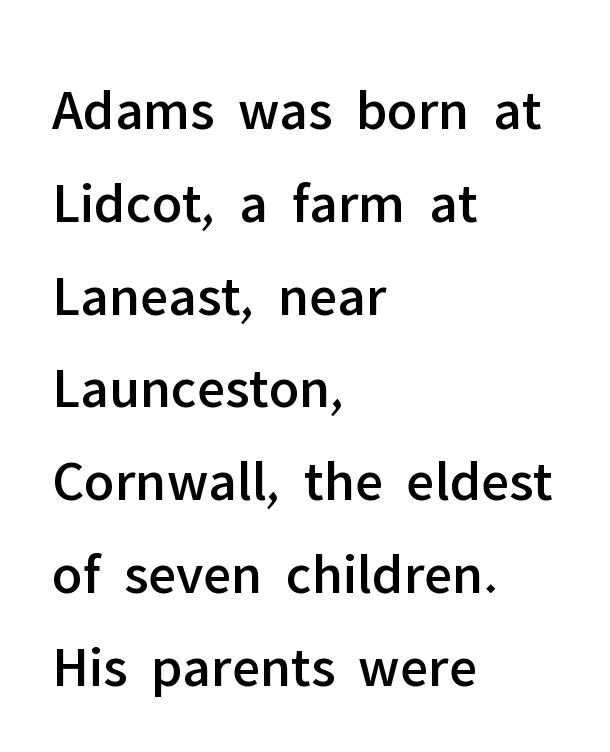
The image shows 58 px sans-serif type, upright; set left-aligned, normal line spacing (1.6x), normal letter spacing, not underlined; low stroke contrast and a medium x-height.
